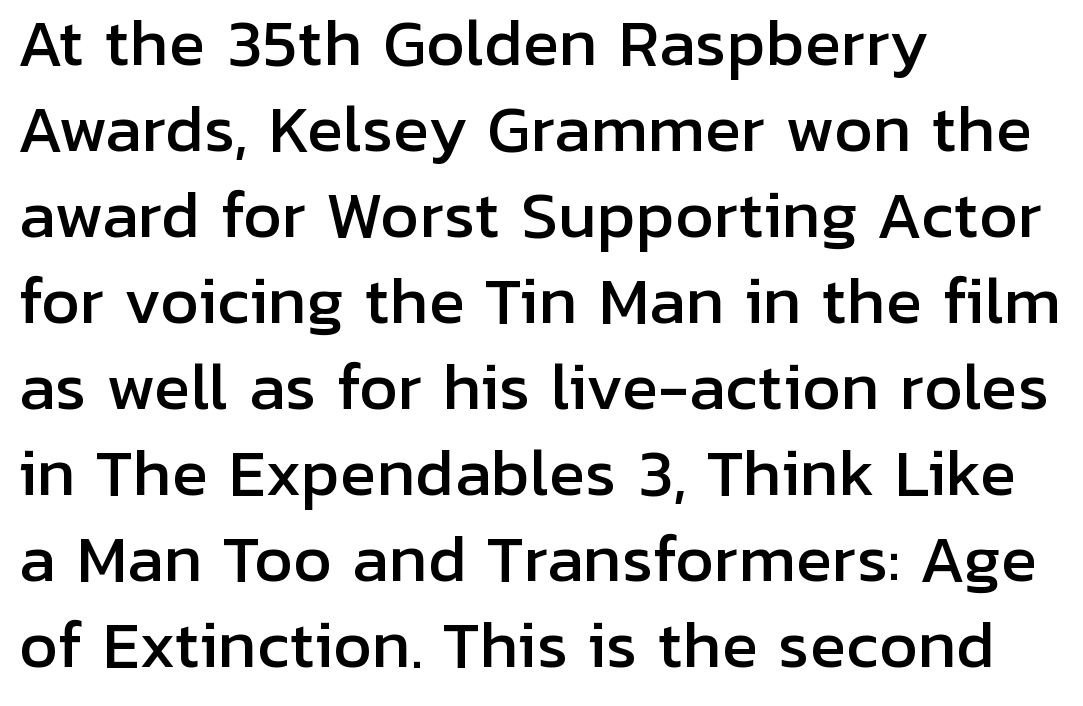
{"serif": "no", "italic": "no", "width": "normal", "stroke_contrast": "low", "x_height": "medium", "monospaced": "no", "underline": "no", "align": "left", "line_spacing": "normal", "line_spacing_ratio": 1.41, "letter_spacing": "normal", "letter_spacing_em": 0.0, "glyph_px": 61}
